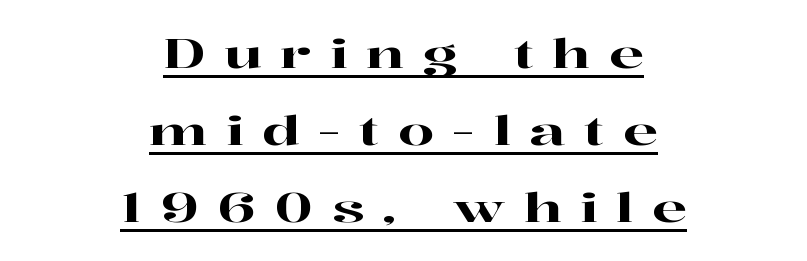
Posture: vertical. Looks like regular typesetting: each glyph gets only the width it needs. Looks like someone drew a line under every word here. This rendering uses center alignment, leaving both contours irregular but symmetric.
